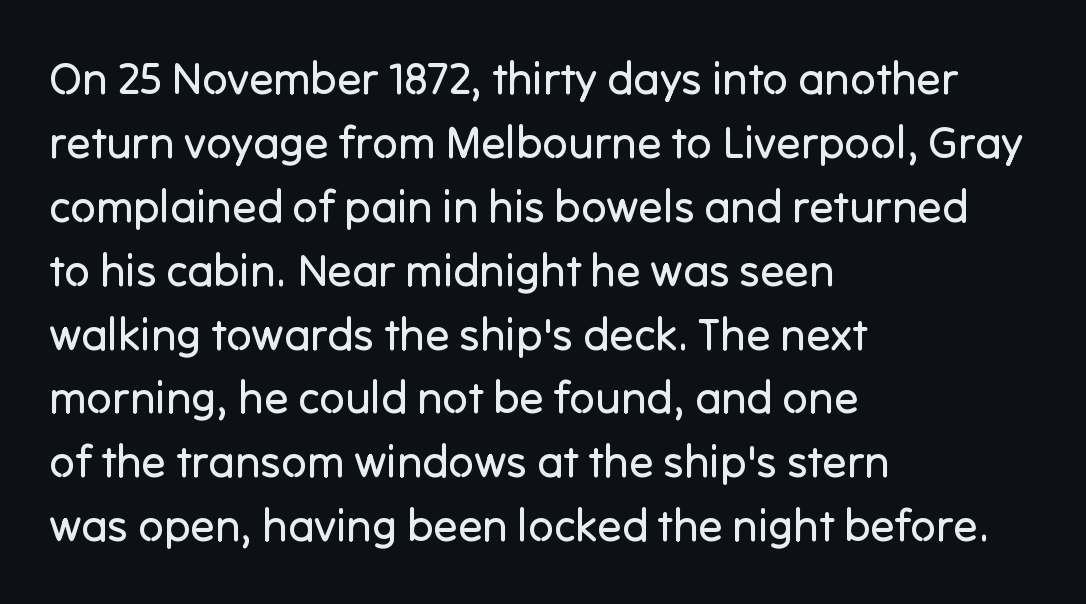
Default kerning and tracking; the words read as compact shapes. The type sits square on the baseline with zero lean. Spacing verdict: proportional, widths tailored to each character. Vertical spacing — default. The type family on display is of the sans-serif kind.
